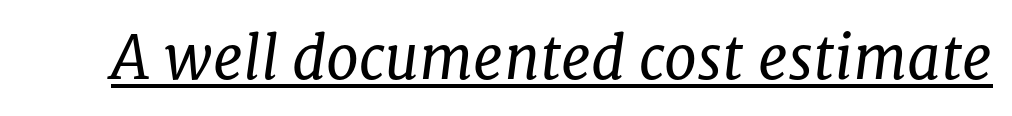
{"serif": "yes", "italic": "yes", "lean": "right", "slant_degrees": 8, "bold": "no", "weight": "regular", "width": "normal", "stroke_contrast": "low", "x_height": "medium", "monospaced": "no", "underline": "yes", "letter_spacing": "normal", "letter_spacing_em": 0.0, "glyph_px": 59}
